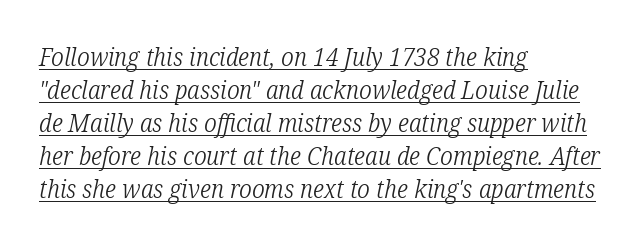
Like a heading marked for emphasis, these lines bear an underscore. The paragraph shown leans on its left margin. What's the leading like? Ordinary, nothing unusual. Words appear dense and cohesive because spacing is normal. Weight class: somewhere from thin through regular.
